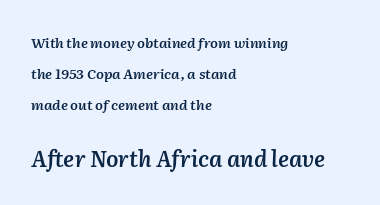
The space between consecutive lines is lavish. Observe the ordinary spacing: letters are neighbours, not strangers. If you drew a ruler down the left edge, every line would touch it. The passage shown is not underscored anywhere. Stroke thickness is moderately raised; the sample reads as semibold.
